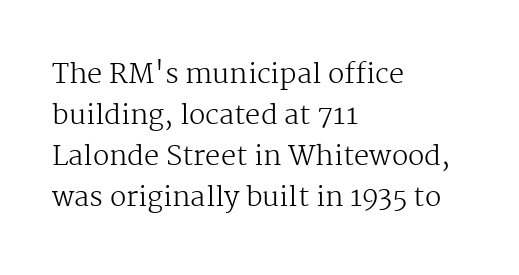
Q: Is the text bold? A: No.
Q: Is the text italic (slanted)? A: No, it is upright.
Q: Is the text underlined? A: No.
Q: How is the paragraph aligned? A: Left-aligned.
Q: Is the spacing between letters normal or unusually wide? A: Normal.
Q: Is the spacing between lines tight, normal or loose? A: Normal.
